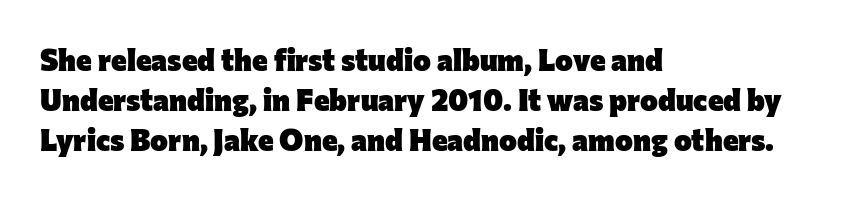
The image shows 30 px heavy sans-serif type, upright; set left-aligned, normal line spacing (1.33x), normal letter spacing, not underlined; low stroke contrast and a medium x-height.
